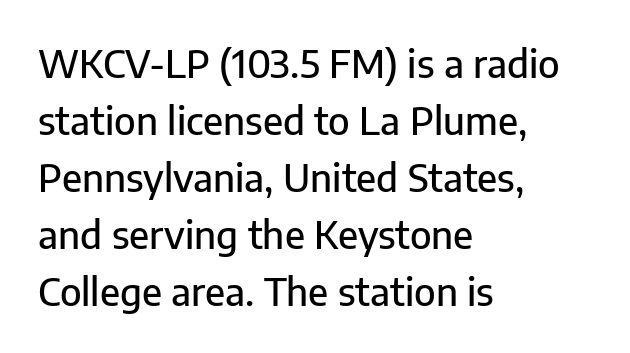
The image shows 38 px sans-serif type, upright; set left-aligned, normal line spacing (1.5x), normal letter spacing, not underlined; low stroke contrast and a medium x-height.
